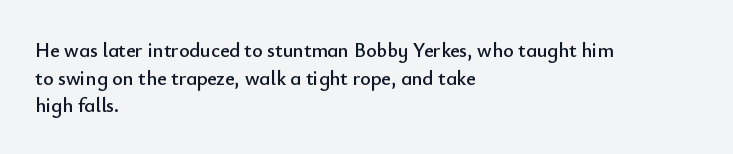
{"italic": "no", "underline": "no", "align": "left", "line_spacing": "normal", "line_spacing_ratio": 1.38, "letter_spacing": "normal", "letter_spacing_em": 0.0, "glyph_px": 20}
